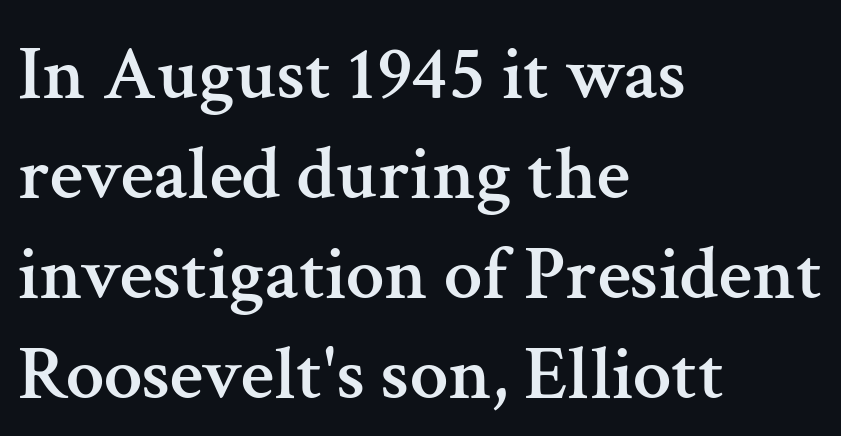
The image shows 77 px serif type, upright; set left-aligned, normal line spacing (1.3x), normal letter spacing, not underlined; medium stroke contrast and a medium x-height.
